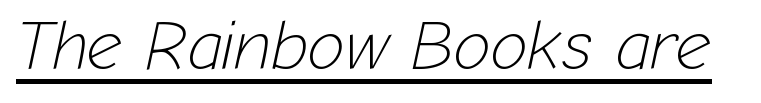
{"italic": "yes", "lean": "right", "slant_degrees": 12, "bold": "no", "weight": "light", "width": "normal", "stroke_contrast": "low", "x_height": "medium", "monospaced": "no", "underline": "yes", "letter_spacing": "normal", "letter_spacing_em": 0.0, "glyph_px": 70}
